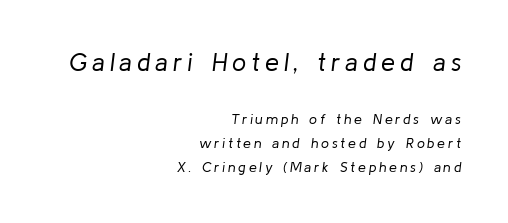
{"italic": "yes", "lean": "right", "slant_degrees": 8, "bold": "no", "underline": "no", "align": "right", "line_spacing_ratio": 1.72, "letter_spacing": "wide", "letter_spacing_em": 0.2, "larger_block": "first", "size_ratio": 1.79, "glyph_px": 25}
